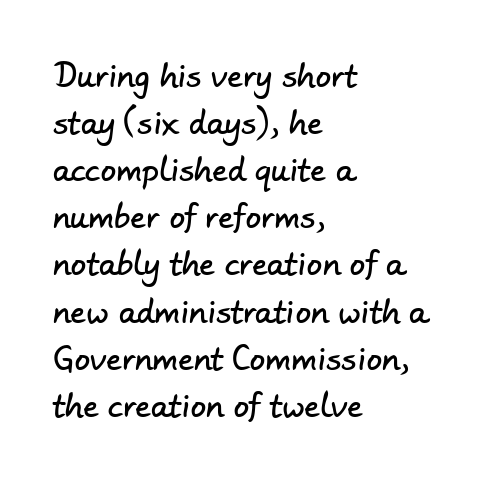
Is the letter spacing exaggerated? No — it looks like the ordinary default. Rows of type keep a routine distance in the vertical direction. Is this a fixed-width face? No — the glyphs have proportional, varying widths. Which margin do the lines hug? The left one — the right edge is uneven.
